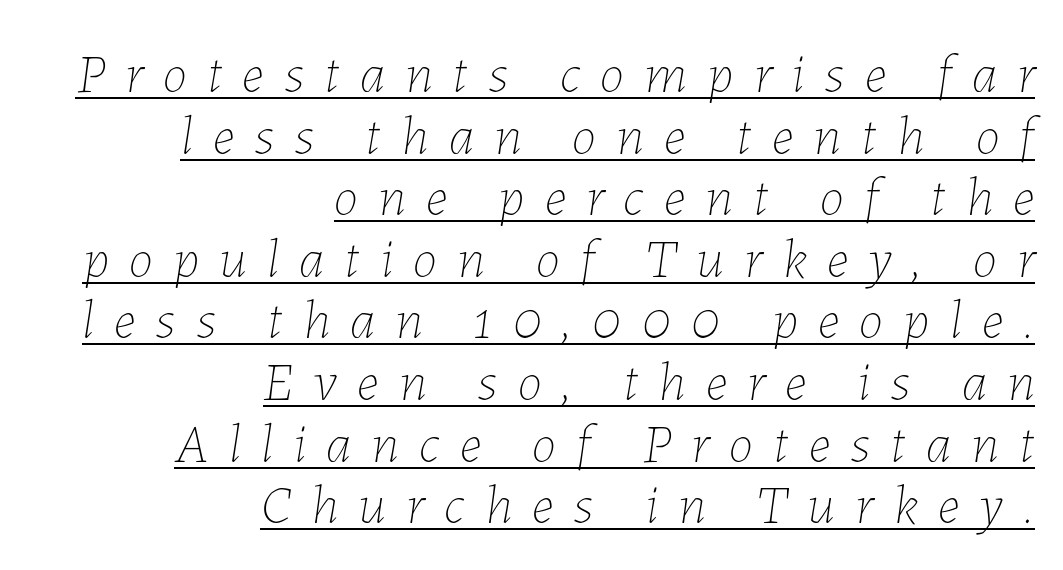
This sample uses expanded letter spacing, leaving extra air between glyphs. How would I describe the line gaps? Narrow and economical. Varying glyph widths throughout — classic text-font behaviour. These glyphs show unthickened strokes, regular width or finer. The text block is weighted toward the right margin, trailing off unevenly leftward.
